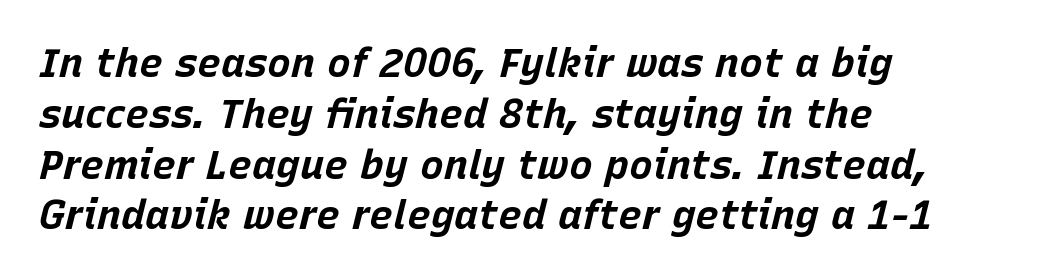
The image shows 40 px bold type, italic (leaning right); set left-aligned, normal line spacing (1.27x), normal letter spacing, not underlined; low stroke contrast and a large x-height.
